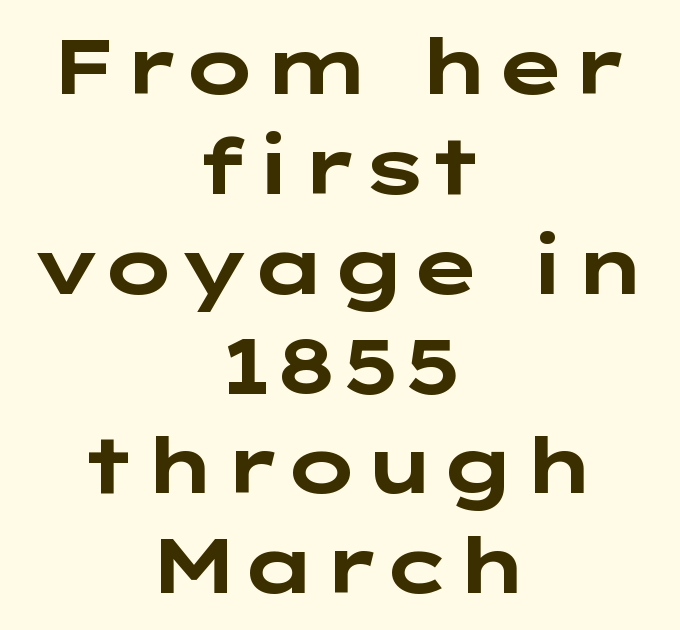
Q: Is the text bold? A: Yes.
Q: Is the text italic (slanted)? A: No, it is upright.
Q: Is the typeface a serif or a sans-serif typeface? A: Sans-serif.
Q: Is the text underlined? A: No.
Q: How is the paragraph aligned? A: Centered.
Q: Is the spacing between letters normal or unusually wide? A: Normal.
Q: Is the spacing between lines tight, normal or loose? A: Normal.
Q: Width (condensed, normal, or wide)? A: Wide.
Q: Stroke contrast? A: Low.
Q: x-height? A: Medium.
